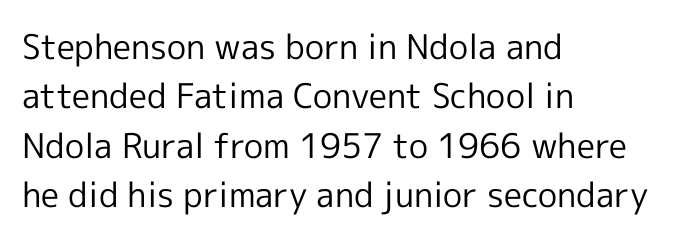
The image shows 34 px regular-weight sans-serif type, upright; set left-aligned, normal line spacing (1.45x), normal letter spacing, not underlined; a medium x-height.
